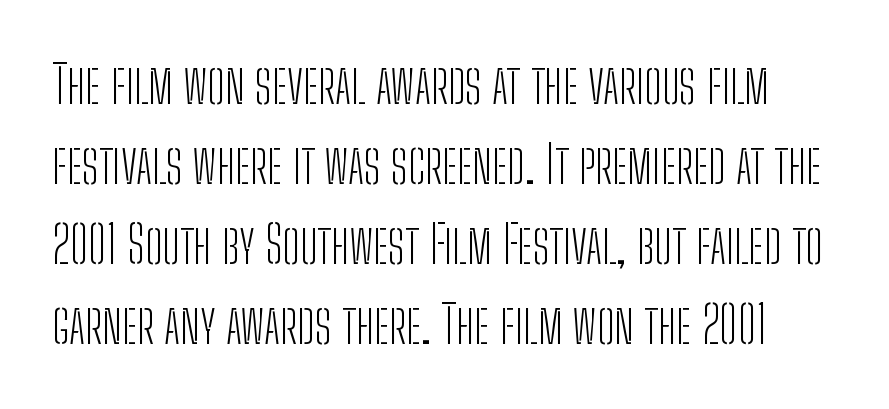
The image shows 52 px light, condensed sans-serif type, upright; set normal line spacing (1.54x), normal letter spacing, not underlined; low stroke contrast and a medium x-height.
